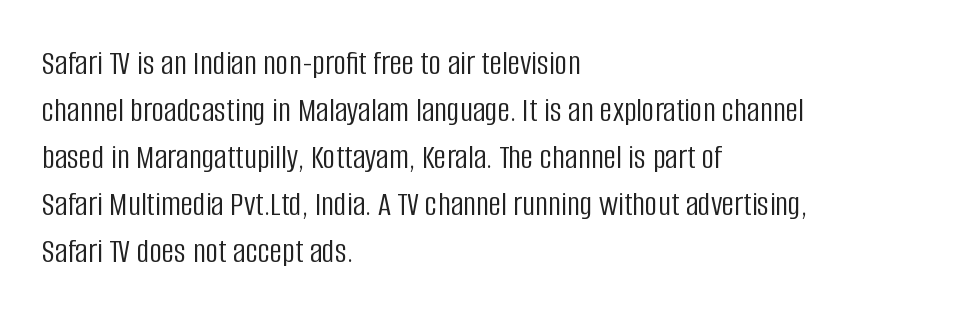
Q: Is the text bold? A: No.
Q: Is the text italic (slanted)? A: No, it is upright.
Q: Is the typeface a serif or a sans-serif typeface? A: Sans-serif.
Q: Is the text underlined? A: No.
Q: How is the paragraph aligned? A: Left-aligned.
Q: Is the spacing between letters normal or unusually wide? A: Normal.
Q: Is the spacing between lines tight, normal or loose? A: Normal.
Q: Width (condensed, normal, or wide)? A: Condensed.
Q: Stroke contrast? A: Low.
Q: x-height? A: Large.
Q: Monospaced? A: No.
